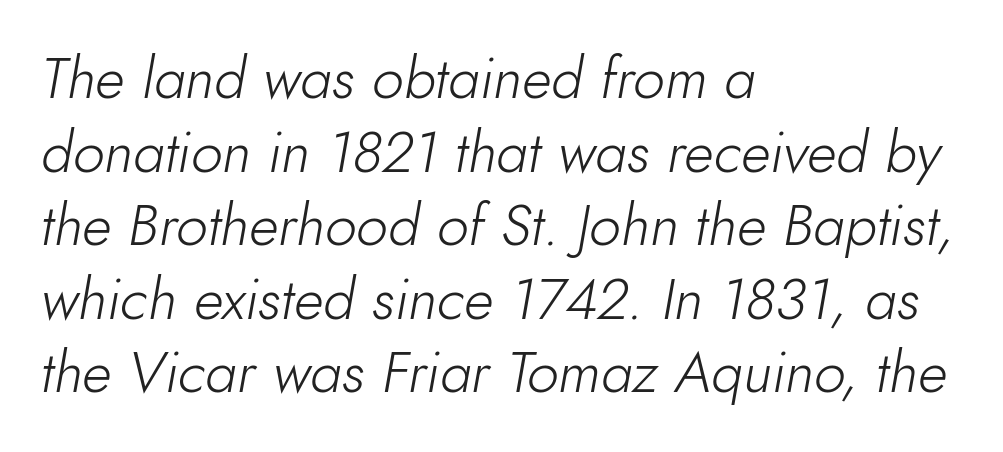
{"italic": "yes", "lean": "right", "slant_degrees": 10, "bold": "no", "weight": "light", "width": "normal", "stroke_contrast": "low", "x_height": "small", "monospaced": "no", "underline": "no", "align": "left", "line_spacing": "normal", "line_spacing_ratio": 1.29, "letter_spacing": "normal", "letter_spacing_em": 0.0, "glyph_px": 57}
